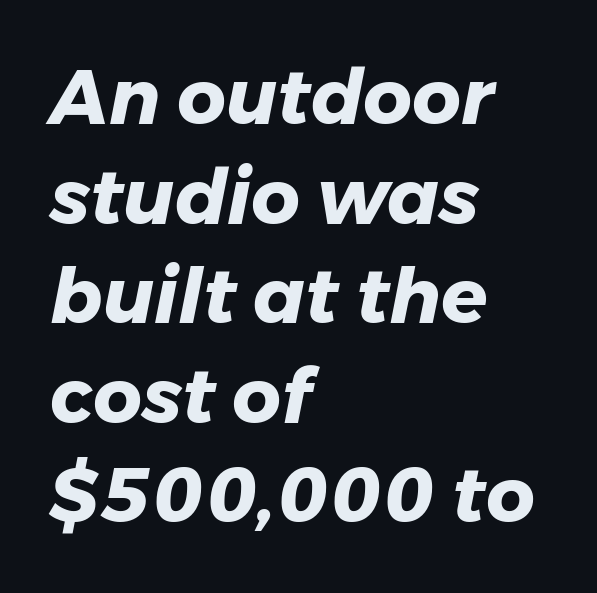
The image shows 76 px heavy type, italic (leaning right); set left-aligned, normal line spacing (1.31x), normal letter spacing, not underlined; low stroke contrast and a medium x-height.
